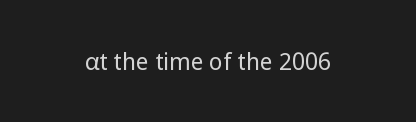
Q: Is the text bold? A: No.
Q: Is the text italic (slanted)? A: No, it is upright.
Q: Is the text underlined? A: No.
Q: Is the spacing between letters normal or unusually wide? A: Normal.
